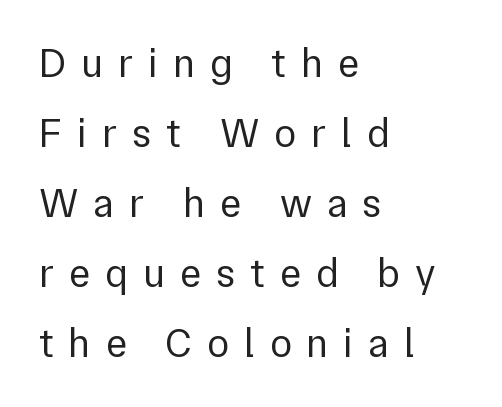
A quiet, ordinary-to-light weight characterises the typeface. The paragraph shown leans on its left margin. Ordinary non-slanted type is in use. Looks like regular typesetting: each glyph gets only the width it needs. Clear beneath every line of the passage. The passage shown has open, widely tracked lettering throughout.
